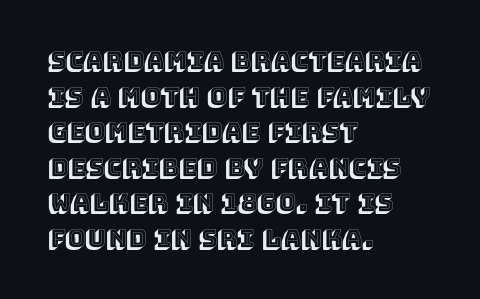
The image shows 24 px text type, upright; set left-aligned, normal line spacing (1.48x), normal letter spacing, not underlined.
